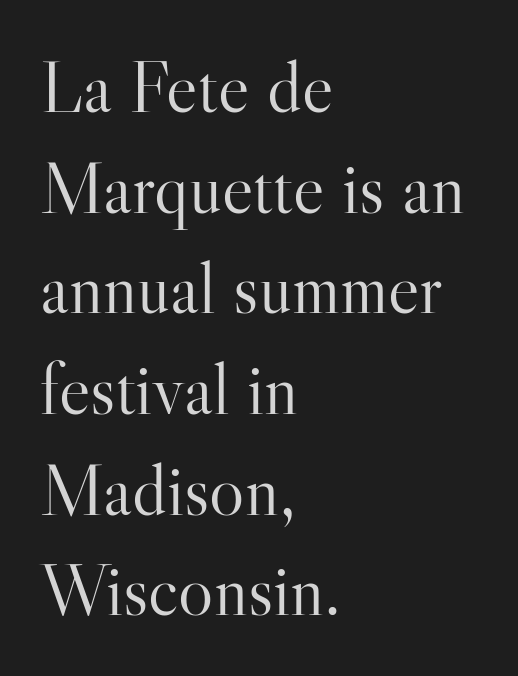
Q: Is the text bold? A: No.
Q: Is the text italic (slanted)? A: No, it is upright.
Q: Is the typeface a serif or a sans-serif typeface? A: Serif.
Q: Is the text underlined? A: No.
Q: How is the paragraph aligned? A: Left-aligned.
Q: Is the spacing between letters normal or unusually wide? A: Normal.
Q: Is the spacing between lines tight, normal or loose? A: Normal.
Q: Width (condensed, normal, or wide)? A: Normal.
Q: Stroke contrast? A: High.
Q: x-height? A: Small.
Q: Monospaced? A: No.
